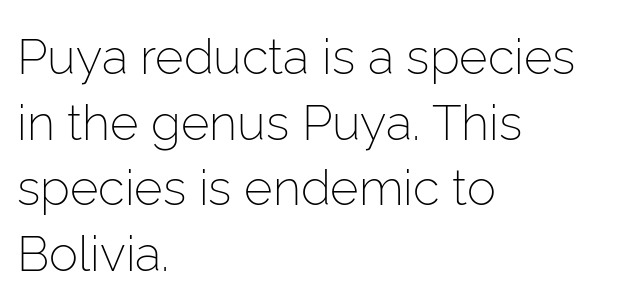
Q: Is the text bold? A: No.
Q: Is the text italic (slanted)? A: No, it is upright.
Q: Is the typeface a serif or a sans-serif typeface? A: Sans-serif.
Q: Is the text underlined? A: No.
Q: How is the paragraph aligned? A: Left-aligned.
Q: Is the spacing between letters normal or unusually wide? A: Normal.
Q: Is the spacing between lines tight, normal or loose? A: Normal.
Q: Width (condensed, normal, or wide)? A: Normal.
Q: Stroke contrast? A: Low.
Q: x-height? A: Medium.
Q: Monospaced? A: No.
